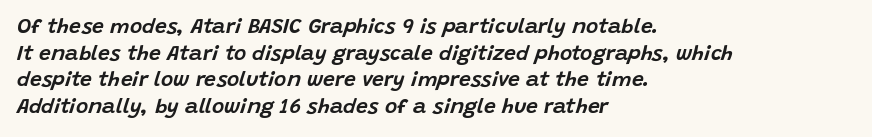
In terms of posture, this sample is oblique. Successive baselines arrive at the customary interval. Does the copy run flush right? No — it runs flush left. This rendering leaves character spacing at its baseline value.
